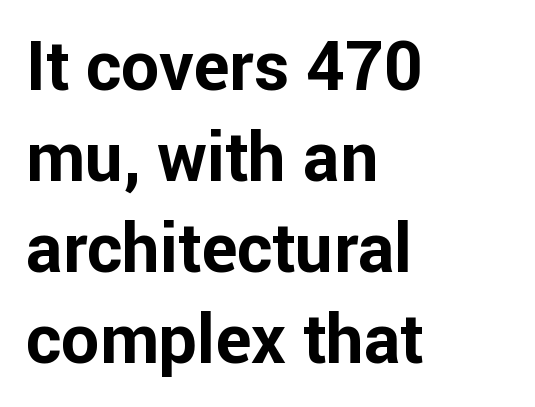
The image shows 68 px bold sans-serif type, upright; set left-aligned, normal line spacing (1.34x), normal letter spacing, not underlined; low stroke contrast and a medium x-height.
